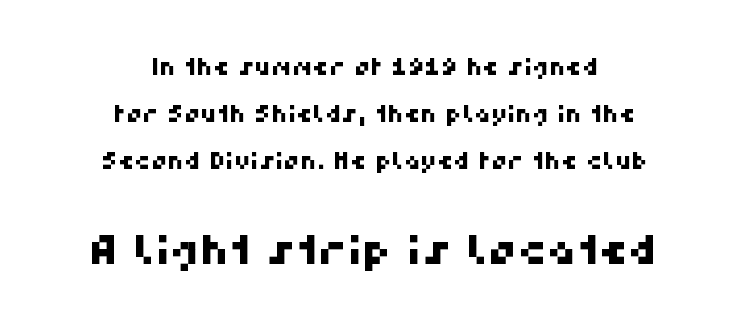
{"serif": "no", "width": "normal", "stroke_contrast": "high", "x_height": "medium", "monospaced": "no", "underline": "no", "align": "center", "line_spacing": "loose", "line_spacing_ratio": 2.04, "letter_spacing": "normal", "letter_spacing_em": 0.0, "larger_block": "second", "size_ratio": 1.78, "glyph_px": 41}
